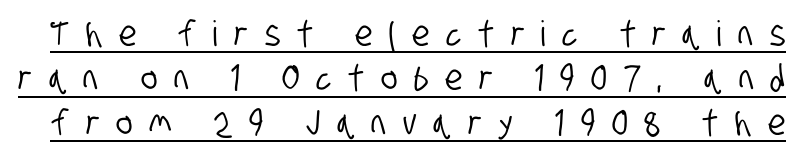
{"serif": "no", "width": "condensed", "stroke_contrast": "low", "x_height": "large", "monospaced": "no", "underline": "yes", "line_spacing": "normal", "line_spacing_ratio": 1.27, "letter_spacing": "wide", "letter_spacing_em": 0.48, "glyph_px": 35}
